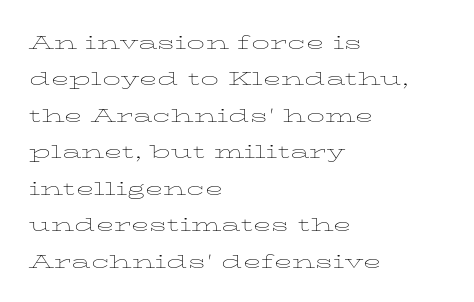
The foot of each line stays bare and open. These lines stack with their left ends in a neat column. Italic: no, the glyphs are upright roman. These lines sit exactly where default settings would place them.
